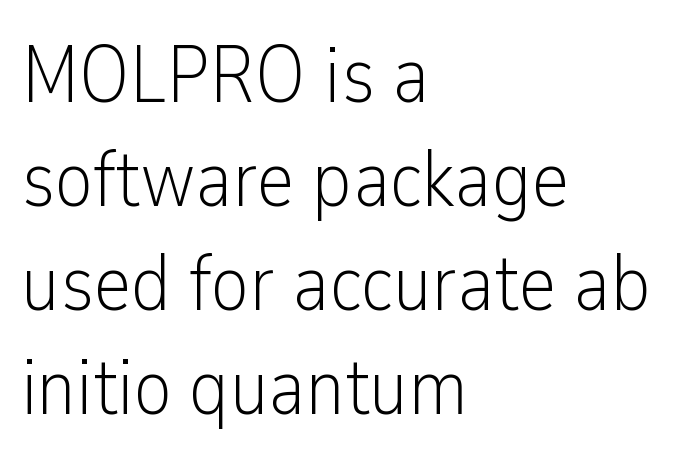
{"serif": "no", "italic": "no", "bold": "no", "weight": "light", "width": "condensed", "stroke_contrast": "low", "x_height": "medium", "monospaced": "no", "underline": "no", "align": "left", "line_spacing": "normal", "line_spacing_ratio": 1.3, "letter_spacing": "normal", "letter_spacing_em": 0.0, "glyph_px": 80}
